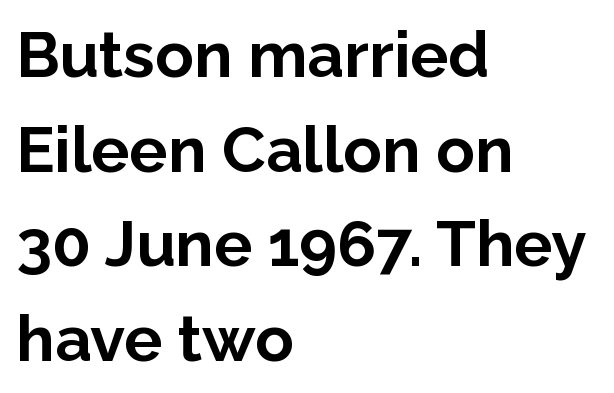
Is this a sans? Yes — the strokes have no serifs. Is the letter spacing exaggerated? No — it looks like the ordinary default. A typesetter would call this leading conventional body-copy spacing. Chunky letters — that's bold for sure. Note the varied advance widths — an 'i' is clearly narrower than an 'm'.
